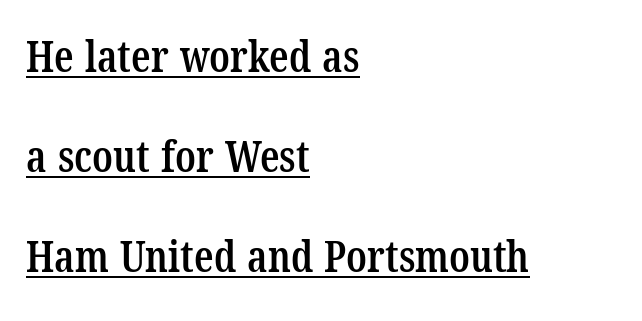
The image shows 43 px semibold, condensed serif type; set left-aligned, loose line spacing (2.33x), normal letter spacing, underlined; low stroke contrast and a medium x-height.
